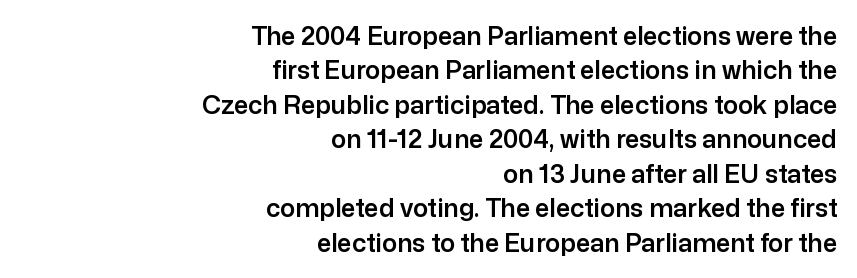
{"italic": "no", "underline": "no", "align": "right", "line_spacing": "normal", "line_spacing_ratio": 1.38, "letter_spacing": "normal", "letter_spacing_em": 0.0, "glyph_px": 25}
